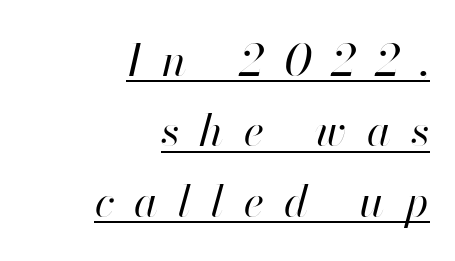
Q: Is the text bold? A: No.
Q: Is the text italic (slanted)? A: Yes, it leans right by about 13 degrees.
Q: Is the text underlined? A: Yes.
Q: How is the paragraph aligned? A: Right-aligned.
Q: Is the spacing between letters normal or unusually wide? A: Unusually wide.
Q: Is the spacing between lines tight, normal or loose? A: Normal.
Q: Width (condensed, normal, or wide)? A: Normal.
Q: Stroke contrast? A: High.
Q: x-height? A: Small.
Q: Monospaced? A: No.
